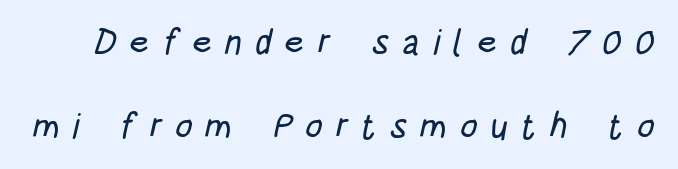
Q: Is the typeface a serif or a sans-serif typeface? A: Sans-serif.
Q: Is the text underlined? A: No.
Q: Is the spacing between letters normal or unusually wide? A: Unusually wide.
Q: Is the spacing between lines tight, normal or loose? A: Loose.
Q: Width (condensed, normal, or wide)? A: Condensed.
Q: Stroke contrast? A: Low.
Q: x-height? A: Large.
Q: Monospaced? A: No.
